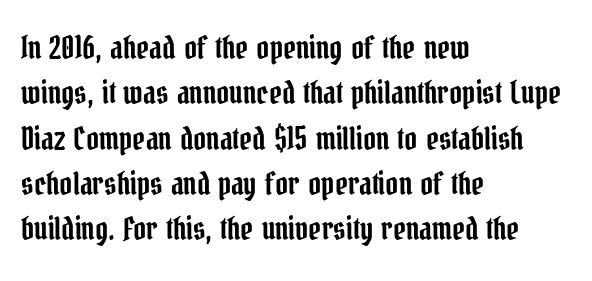
The image shows 31 px condensed serif type, upright; set left-aligned, normal line spacing (1.46x), normal letter spacing, not underlined; low stroke contrast and a medium x-height.
